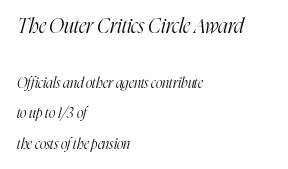
The lines are quadded left. In this sample the first text group is rendered at the bigger scale. A clean baseline with only descenders dipping below it. Standard letterfit; no display-style spreading of the glyphs. The whole block is typeset with a tilt. The lines are spread far apart with generous leading.
